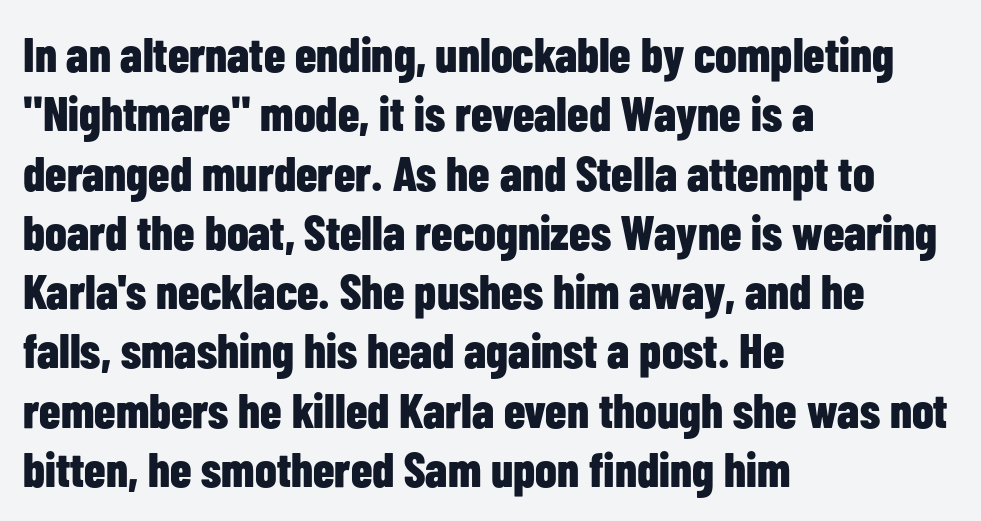
Q: Is the text bold? A: Yes.
Q: Is the text italic (slanted)? A: No, it is upright.
Q: Is the typeface a serif or a sans-serif typeface? A: Sans-serif.
Q: Is the text underlined? A: No.
Q: How is the paragraph aligned? A: Left-aligned.
Q: Is the spacing between letters normal or unusually wide? A: Normal.
Q: Width (condensed, normal, or wide)? A: Condensed.
Q: Stroke contrast? A: Low.
Q: x-height? A: Medium.
Q: Monospaced? A: No.
